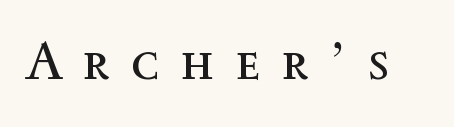
The image shows 54 px regular-weight type, upright; set unusually wide letter spacing (+0.39 em), not underlined; a medium x-height.
